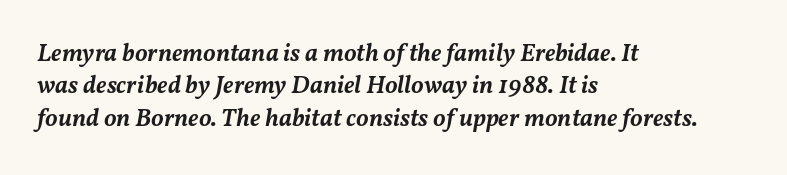
Q: Is the text bold? A: Semi-bold.
Q: Is the text italic (slanted)? A: Yes, it leans right by about 11 degrees.
Q: Is the text underlined? A: No.
Q: How is the paragraph aligned? A: Left-aligned.
Q: Is the spacing between letters normal or unusually wide? A: Normal.
Q: Is the spacing between lines tight, normal or loose? A: Normal.
